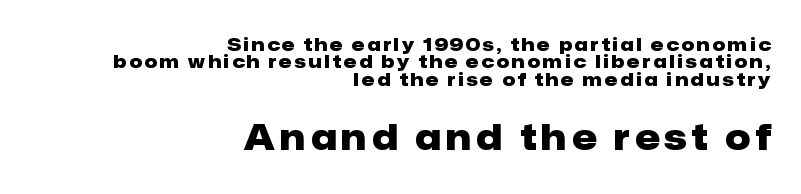
{"serif": "no", "italic": "no", "bold": "yes", "weight": "heavy", "width": "normal", "stroke_contrast": "low", "x_height": "medium", "monospaced": "no", "underline": "no", "align": "right", "line_spacing": "tight", "line_spacing_ratio": 0.97, "larger_block": "second", "size_ratio": 1.94, "glyph_px": 35}
